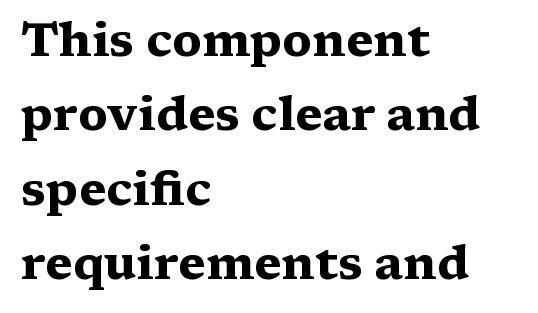
Is the block centered? No — it sits flush against the left margin. The passage shown has conventional tracking throughout. The font's upright variant was chosen for this text. Letterform terminals end in serifs throughout the passage.
